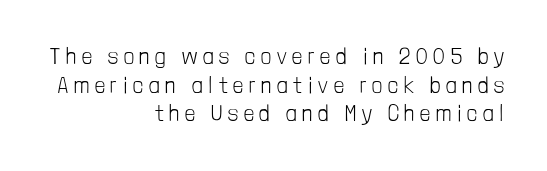
The image shows 22 px text type, upright; set right-aligned, normal line spacing (1.3x), unusually wide letter spacing (+0.27 em), not underlined.
